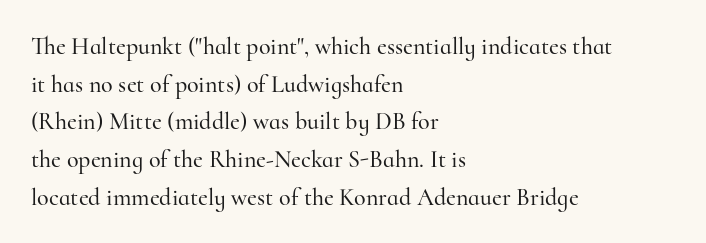
The image shows 24 px text type, upright; set left-aligned, normal line spacing (1.57x), normal letter spacing, not underlined.
